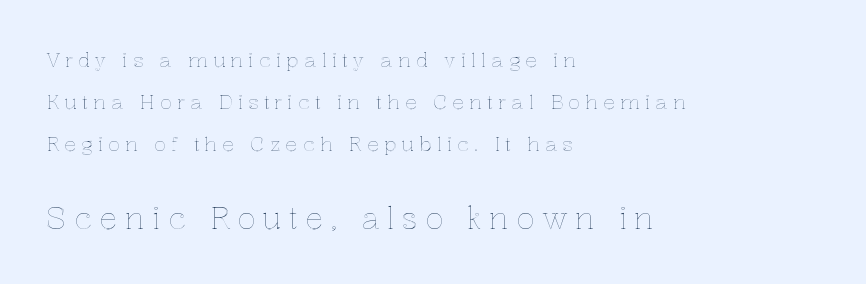
Q: Is the text italic (slanted)? A: No, it is upright.
Q: Is the text underlined? A: No.
Q: How is the paragraph aligned? A: Left-aligned.
Q: Is the spacing between letters normal or unusually wide? A: Unusually wide.
Q: Is the spacing between lines tight, normal or loose? A: Loose.
Q: Which block of text is set in a larger size, the first (top) or the second (bottom)? A: The second (bottom) one.
Q: Width (condensed, normal, or wide)? A: Normal.
Q: x-height? A: Medium.
Q: Monospaced? A: No.
